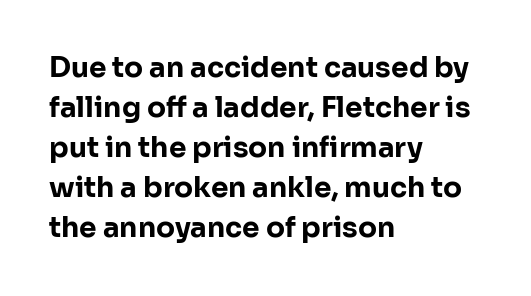
The space beneath each line is pristine and unruled. Layout note: lines flush left. How would I describe the line gaps? Plain and ordinary. The letters advance in unequal steps, a hallmark of proportional type. Is the type bold? Yes — the strokes are clearly thick and heavy.
